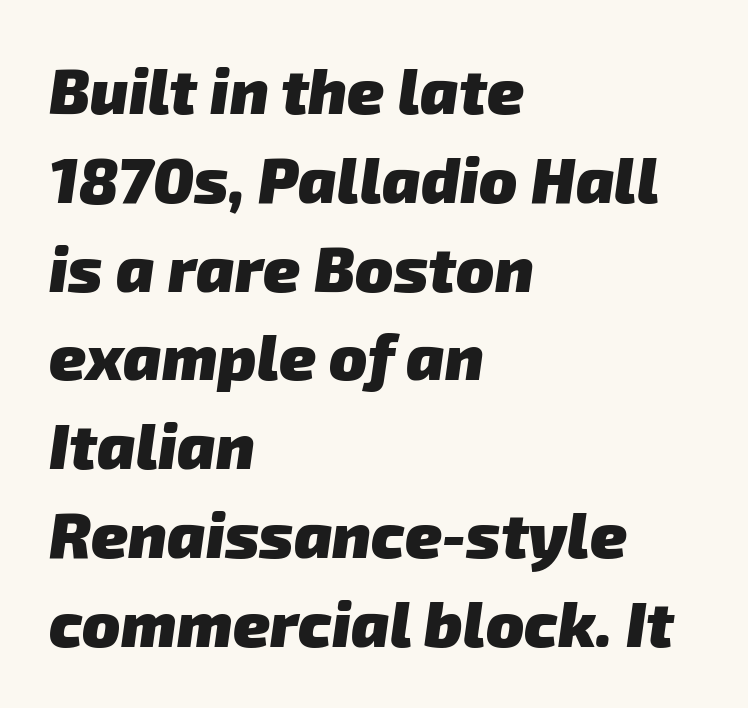
Teacher's note: observe the even left margin — that is flush-left alignment. The glyphs are unaccompanied by any horizontal stroke below them. Emphasis by weight is at full strength: bold. Each letter's strokes conclude bluntly, with no projecting serifs. Whoever set this chose a conventional vertical rhythm.
